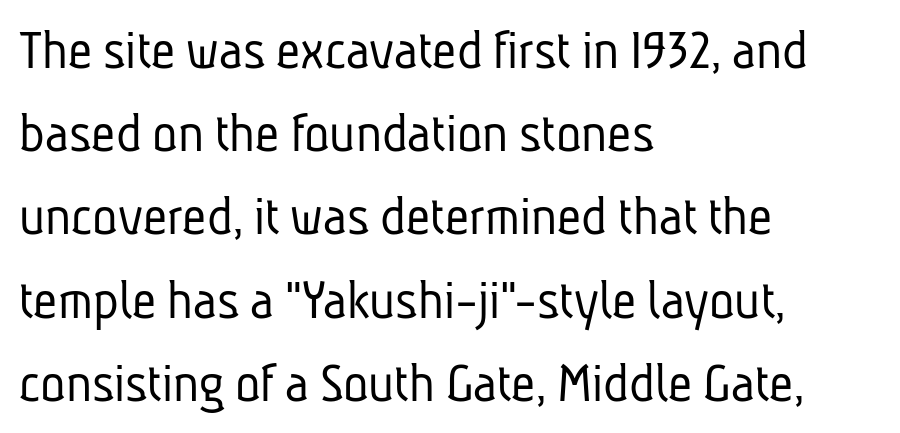
Q: Is the text bold? A: No.
Q: Is the typeface a serif or a sans-serif typeface? A: Sans-serif.
Q: Is the text underlined? A: No.
Q: How is the paragraph aligned? A: Left-aligned.
Q: Is the spacing between letters normal or unusually wide? A: Normal.
Q: Is the spacing between lines tight, normal or loose? A: Normal.
Q: Width (condensed, normal, or wide)? A: Condensed.
Q: Stroke contrast? A: Low.
Q: x-height? A: Medium.
Q: Monospaced? A: No.
